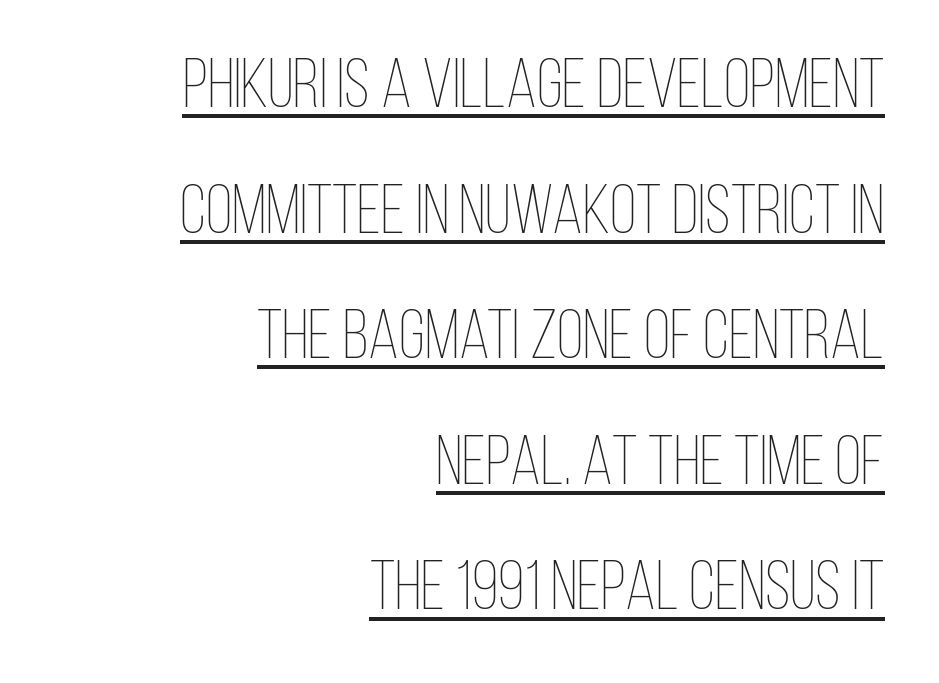
{"italic": "no", "bold": "no", "weight": "thin", "width": "condensed", "stroke_contrast": "low", "x_height": "large", "monospaced": "no", "underline": "yes", "align": "right", "line_spacing_ratio": 1.82, "letter_spacing": "normal", "letter_spacing_em": 0.0, "glyph_px": 69}
